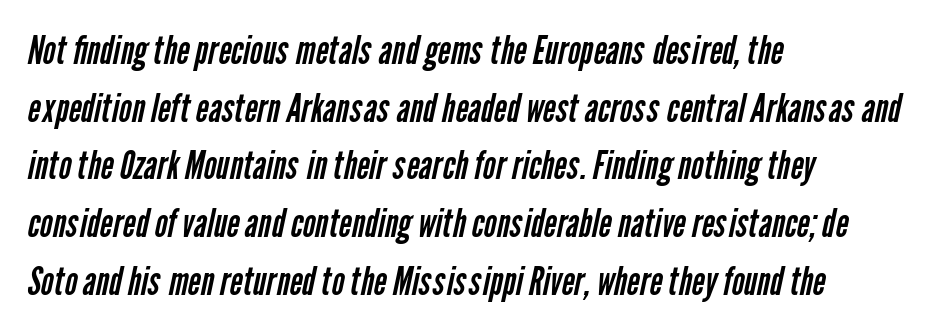
The image shows 39 px regular-weight, condensed sans-serif type; set left-aligned, normal line spacing (1.48x), normal letter spacing, not underlined; low stroke contrast and a medium x-height.
